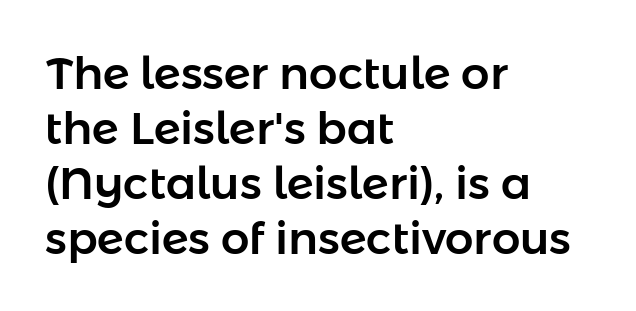
The image shows 45 px sans-serif type, upright; set left-aligned, line spacing 1.22x, normal letter spacing, not underlined; low stroke contrast and a medium x-height.
